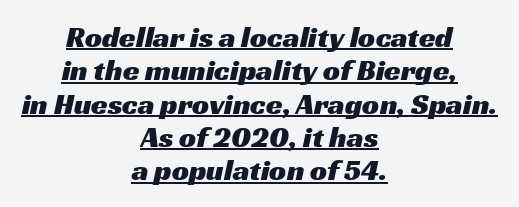
Cramped leading. Do the characters align in a grid? No, the font is proportional. Check the space under the baseline: a stroke is drawn there. Observe the ordinary spacing: letters are neighbours, not strangers.
